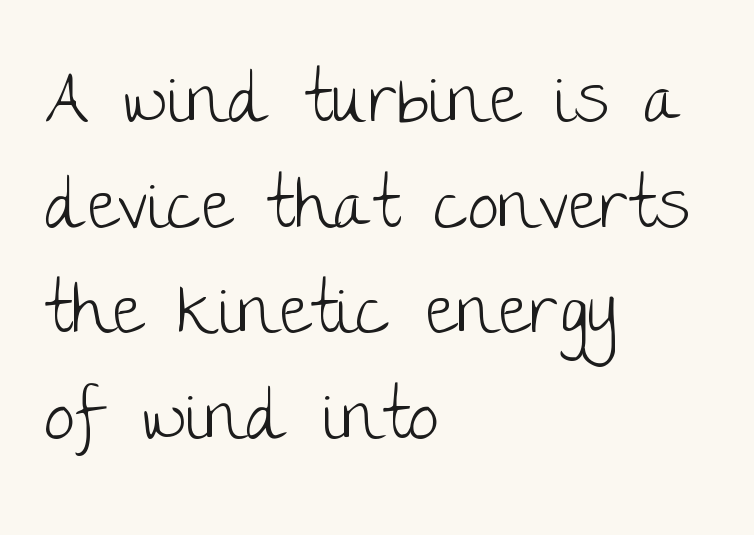
Letterform terminals end flat and unadorned throughout the passage. Notice how the stems are strictly vertical — no italics here. How would I describe the line gaps? Plain and ordinary. Nobody touched the tracking dial on this one. Stroke mass is kept to a normal reading level or below. Character widths vary here, with narrow letters taking less room than wide ones.
